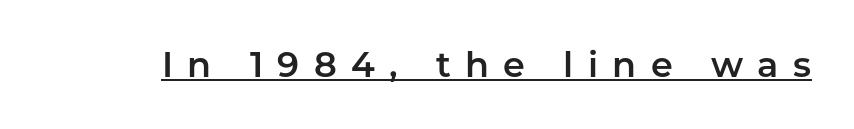
Q: Is the text italic (slanted)? A: No, it is upright.
Q: Is the typeface a serif or a sans-serif typeface? A: Sans-serif.
Q: Is the text underlined? A: Yes.
Q: Is the spacing between letters normal or unusually wide? A: Unusually wide.
Q: Width (condensed, normal, or wide)? A: Normal.
Q: Stroke contrast? A: Low.
Q: x-height? A: Medium.
Q: Monospaced? A: No.
